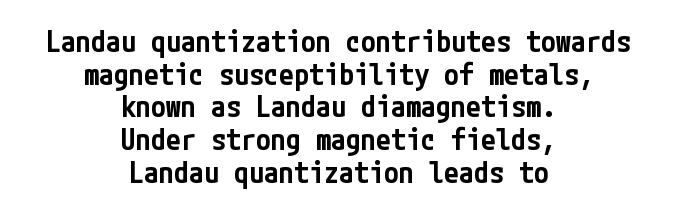
{"serif": "no", "italic": "no", "bold": "semi", "weight": "semibold", "width": "condensed", "stroke_contrast": "low", "x_height": "medium", "underline": "no", "align": "center", "line_spacing": "tight", "line_spacing_ratio": 1.09, "letter_spacing": "normal", "letter_spacing_em": 0.0, "glyph_px": 30}
